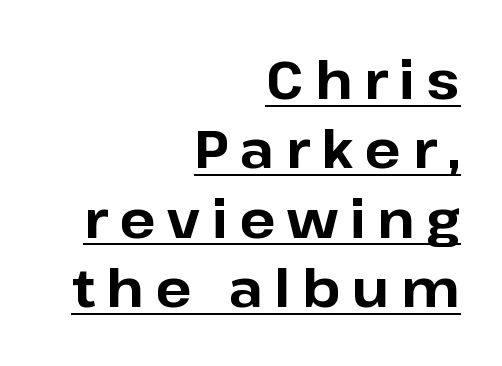
The image shows 53 px bold sans-serif type, upright; set right-aligned, normal line spacing (1.31x), unusually wide letter spacing (+0.22 em), underlined; low stroke contrast and a medium x-height.
